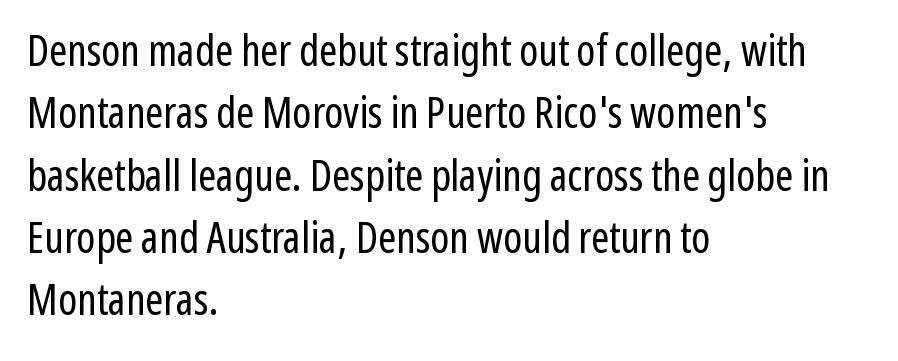
Alignment: flush left. You could not count columns in this text — the font is proportionally spaced. The typography opts for an upright posture over an oblique one. The space between consecutive lines is moderate. The passage shown is not underscored anywhere. The font is comparable to plain body text, perhaps lighter.
